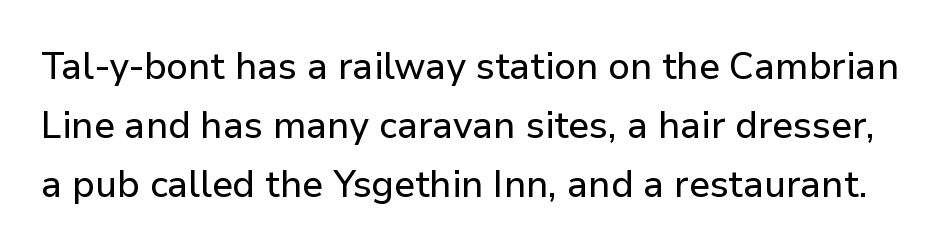
Q: Is the text italic (slanted)? A: No, it is upright.
Q: Is the typeface a serif or a sans-serif typeface? A: Sans-serif.
Q: Is the text underlined? A: No.
Q: Is the spacing between letters normal or unusually wide? A: Normal.
Q: Is the spacing between lines tight, normal or loose? A: Normal.
Q: Width (condensed, normal, or wide)? A: Normal.
Q: Stroke contrast? A: Low.
Q: x-height? A: Medium.
Q: Monospaced? A: No.
